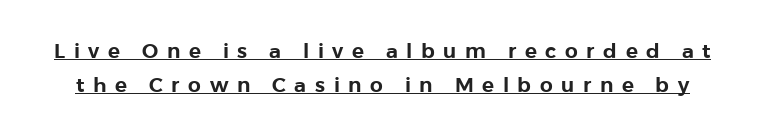
Q: Is the text italic (slanted)? A: No, it is upright.
Q: Is the text underlined? A: Yes.
Q: Is the spacing between letters normal or unusually wide? A: Unusually wide.
Q: Is the spacing between lines tight, normal or loose? A: Normal.
